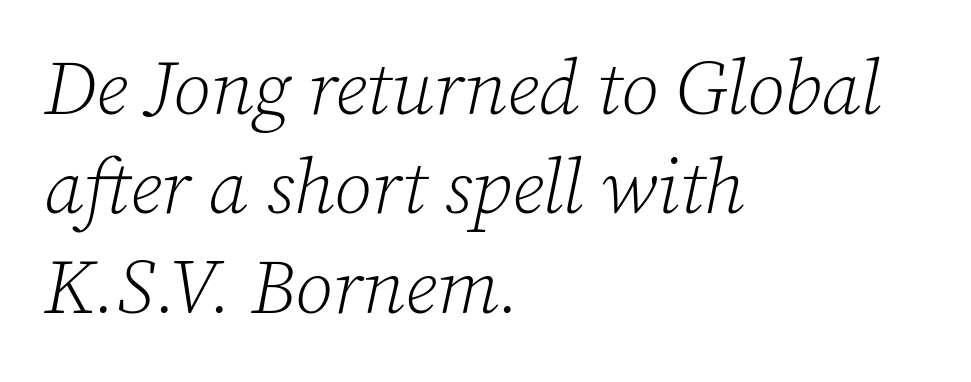
The face used here is seriffed, in the tradition of book romans. Heft: none added — not bold. The passage is arranged the way most books set body copy — flush left. Is the type slanted? Yes — the strokes lean at a clear angle. Summary of vertical rhythm: regular, with standard interline spacing. Nobody drew a line under any word here.
